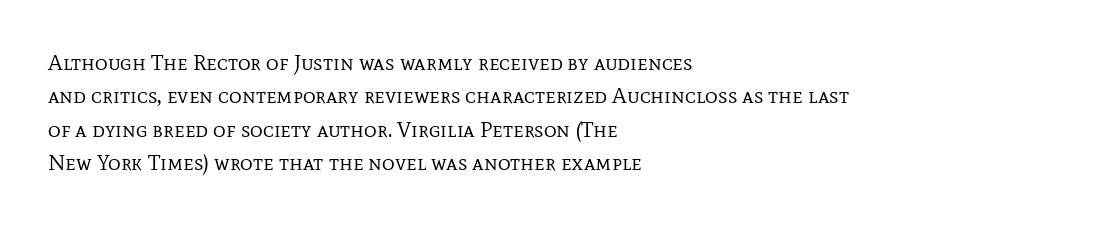
The image shows 22 px text type, upright; set left-aligned, normal line spacing (1.52x), normal letter spacing, not underlined.
